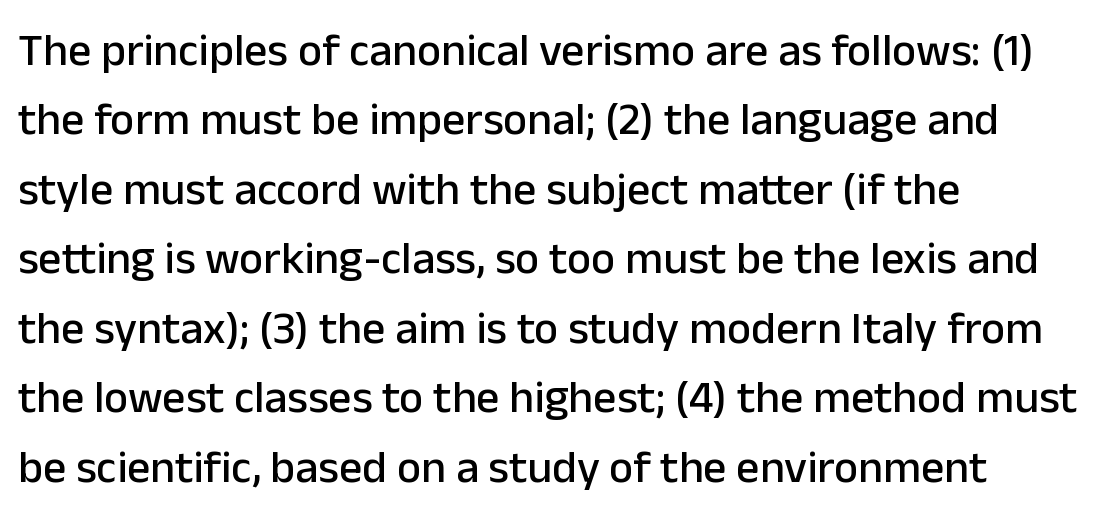
The image shows 46 px sans-serif type, upright; set left-aligned, normal line spacing (1.51x), normal letter spacing, not underlined; low stroke contrast and a medium x-height.
